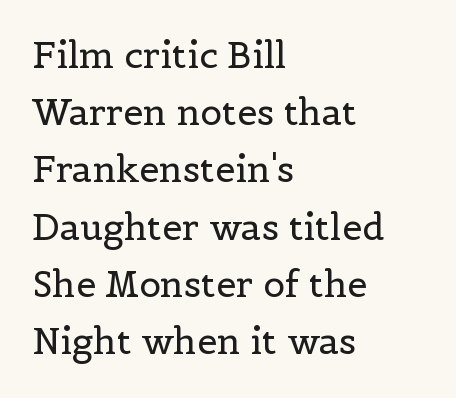
Rows of type keep a routine distance in the vertical direction. The weight would be labelled regular, book, light, or lighter still. Type without underlining. Glyph-to-glyph distance matches everyday printed text.
